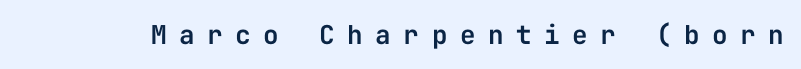
Just letters on the line, the space beneath them empty. Designer's note — italics off, roman on. The tracking jumps out immediately: characters are airy and widely separated.
